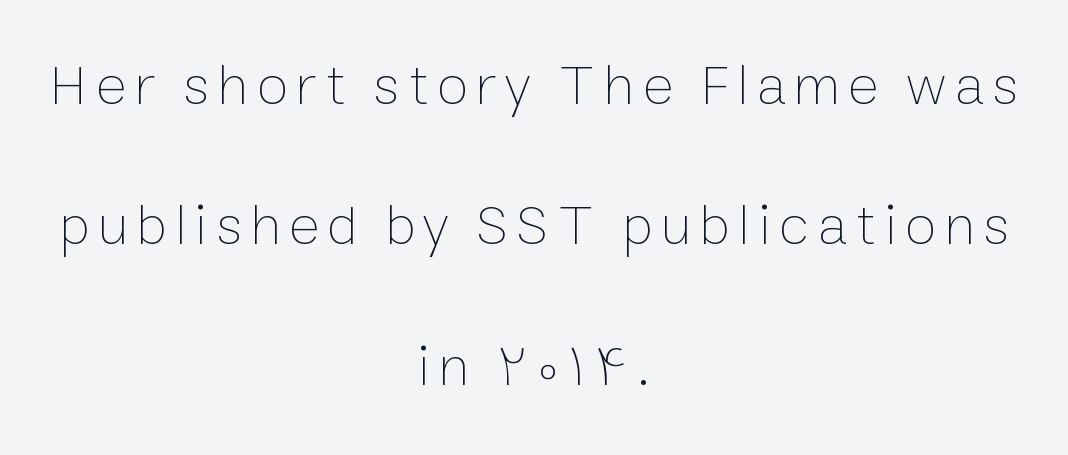
Q: Is the text bold? A: No.
Q: Is the text italic (slanted)? A: No, it is upright.
Q: Is the text underlined? A: No.
Q: How is the paragraph aligned? A: Centered.
Q: Is the spacing between lines tight, normal or loose? A: Loose.
Q: Width (condensed, normal, or wide)? A: Normal.
Q: Stroke contrast? A: Low.
Q: x-height? A: Medium.
Q: Monospaced? A: No.
